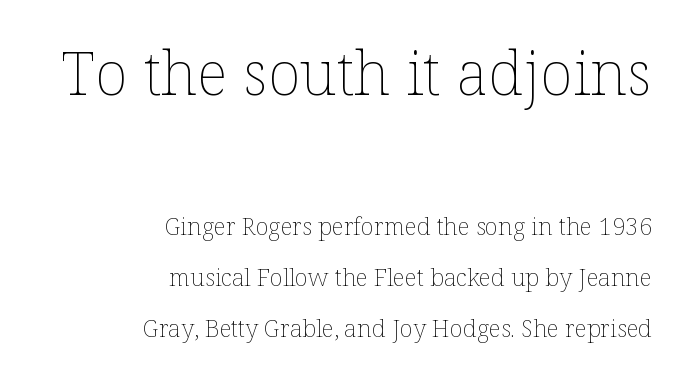
{"italic": "no", "bold": "no", "weight": "thin", "width": "normal", "stroke_contrast": "low", "x_height": "medium", "monospaced": "no", "underline": "no", "align": "right", "line_spacing": "loose", "line_spacing_ratio": 2.13, "letter_spacing": "normal", "letter_spacing_em": 0.0, "larger_block": "first", "size_ratio": 2.54, "glyph_px": 61}
